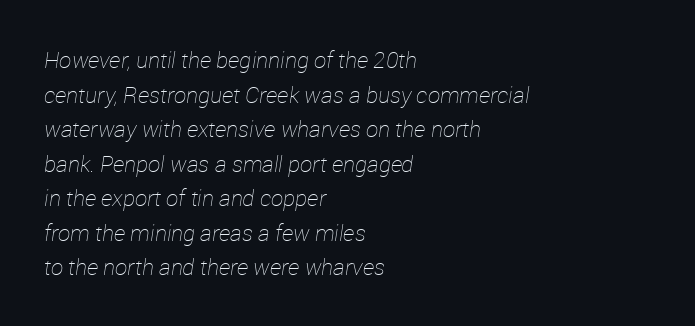
The image shows 22 px text type, italic (leaning right); set left-aligned, normal line spacing (1.57x), normal letter spacing, not underlined.
